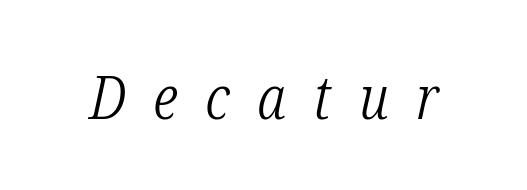
{"serif": "yes", "italic": "yes", "lean": "right", "slant_degrees": 12, "bold": "no", "weight": "light", "width": "condensed", "stroke_contrast": "low", "x_height": "medium", "monospaced": "no", "underline": "no", "letter_spacing": "wide", "letter_spacing_em": 0.45, "glyph_px": 61}
